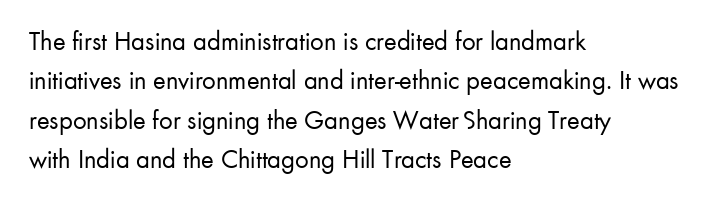
Q: Is the text bold? A: No.
Q: Is the text italic (slanted)? A: No, it is upright.
Q: Is the text underlined? A: No.
Q: How is the paragraph aligned? A: Left-aligned.
Q: Is the spacing between letters normal or unusually wide? A: Normal.
Q: Is the spacing between lines tight, normal or loose? A: Normal.
